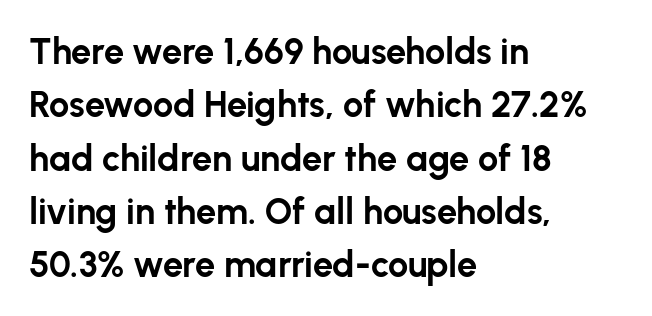
The image shows 36 px bold sans-serif type, upright; set left-aligned, normal line spacing (1.48x), normal letter spacing, not underlined; low stroke contrast and a medium x-height.
